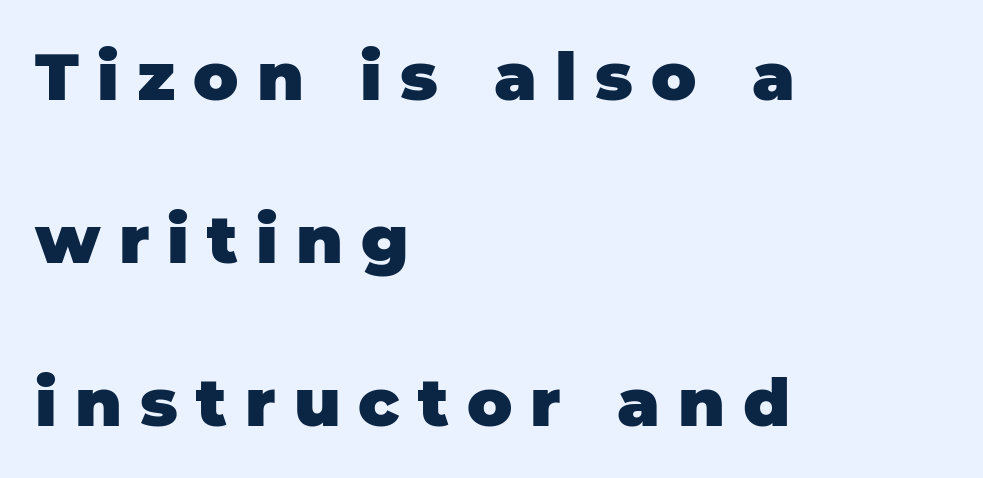
The image shows 67 px heavy sans-serif type, upright; set left-aligned, loose line spacing (2.43x), unusually wide letter spacing (+0.27 em), not underlined; low stroke contrast and a large x-height.
